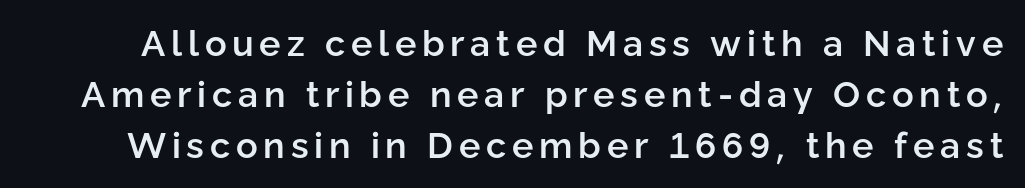
Q: Is the text bold? A: Semi-bold.
Q: Is the text italic (slanted)? A: No, it is upright.
Q: Is the typeface a serif or a sans-serif typeface? A: Sans-serif.
Q: Is the text underlined? A: No.
Q: Is the spacing between lines tight, normal or loose? A: Normal.
Q: Width (condensed, normal, or wide)? A: Normal.
Q: Stroke contrast? A: Low.
Q: x-height? A: Medium.
Q: Monospaced? A: No.
